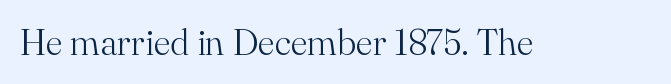
Think of a printed novel: that variable character pitch is what you see here. The specimen reads as upright at a glance. Font category for this specimen: serif. No extra ink here — the face is not bold. Tracking here is standard; glyphs follow each other at the usual distance.
